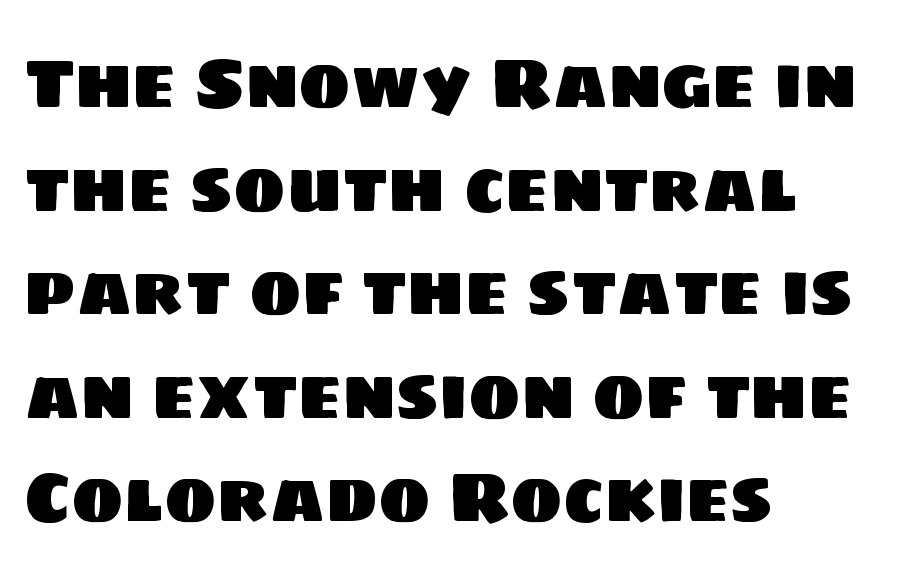
The image shows 70 px sans-serif type; set left-aligned, normal line spacing (1.48x), normal letter spacing, not underlined; low stroke contrast and a large x-height.
